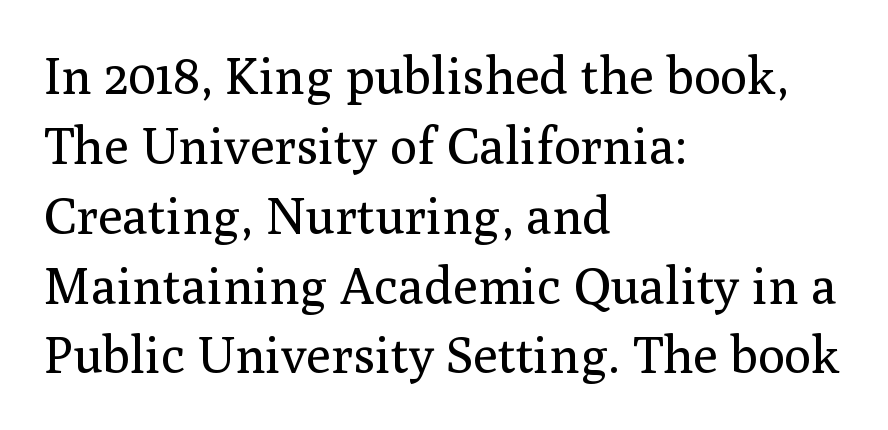
{"serif": "yes", "italic": "no", "bold": "no", "weight": "regular", "width": "normal", "stroke_contrast": "medium", "x_height": "medium", "monospaced": "no", "underline": "no", "align": "left", "line_spacing": "normal", "line_spacing_ratio": 1.37, "letter_spacing": "normal", "letter_spacing_em": 0.0, "glyph_px": 51}
